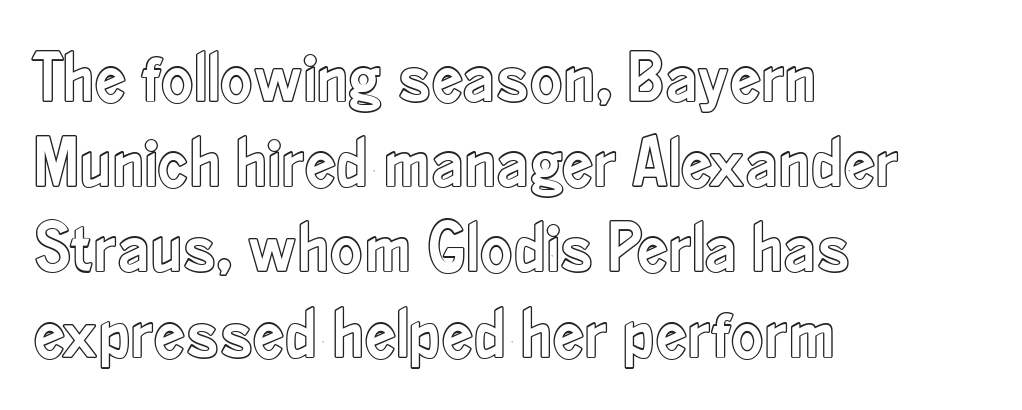
The image shows 71 px condensed type, upright; set left-aligned, line spacing 1.2x, normal letter spacing, not underlined; a small x-height.
